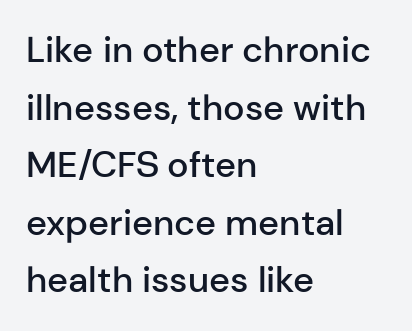
Looks like regular typesetting: each glyph gets only the width it needs. Alignment: flush left. Descenders are the only things crossing below the line. The type family on display is of the sans-serif kind. These words are printed semibold, heavier than regular yet not bold.
